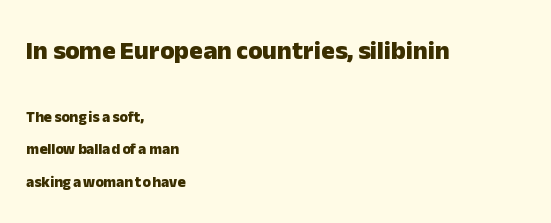
{"italic": "no", "bold": "yes", "underline": "no", "align": "left", "line_spacing": "loose", "line_spacing_ratio": 2.16, "letter_spacing": "normal", "letter_spacing_em": 0.0, "larger_block": "first", "size_ratio": 1.73, "glyph_px": 26}
